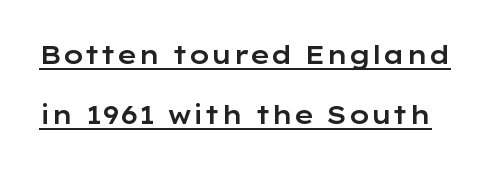
Q: Is the text italic (slanted)? A: No, it is upright.
Q: Is the text underlined? A: Yes.
Q: Is the spacing between letters normal or unusually wide? A: Normal.
Q: Is the spacing between lines tight, normal or loose? A: Loose.
